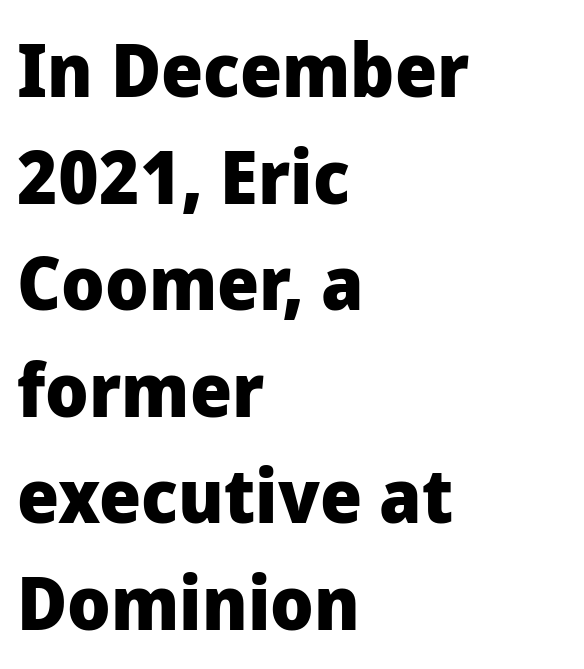
This rendering uses left alignment, leaving the right contour irregular. Letters rest on an invisible, unmarked baseline. The characters look thick and weighty, a clear bold. The vertical gap from one line to the next is medium. You can tell it's not italic because the verticals are truly vertical.
